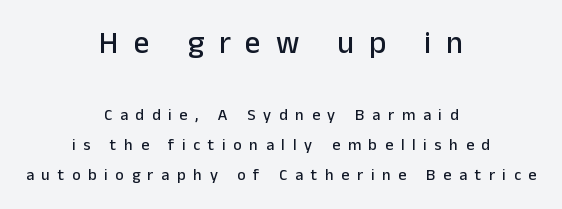
{"serif": "no", "italic": "no", "width": "normal", "stroke_contrast": "low", "x_height": "medium", "monospaced": "no", "underline": "no", "align": "center", "line_spacing_ratio": 1.86, "letter_spacing": "wide", "letter_spacing_em": 0.48, "larger_block": "first", "size_ratio": 1.94, "glyph_px": 31}
